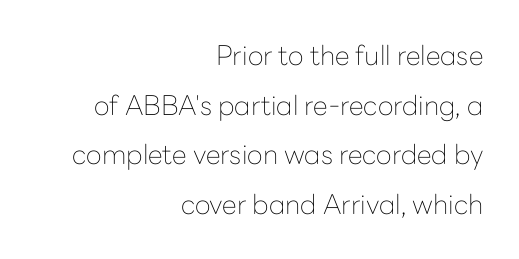
Q: Is the text bold? A: No.
Q: Is the text italic (slanted)? A: No, it is upright.
Q: Is the text underlined? A: No.
Q: How is the paragraph aligned? A: Right-aligned.
Q: Is the spacing between letters normal or unusually wide? A: Normal.
